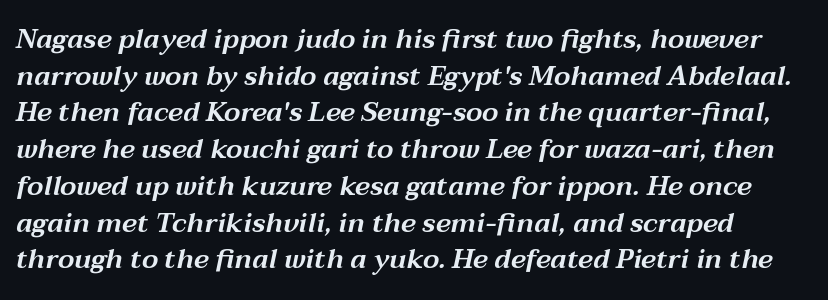
This is oblique type, the kind used for emphasis or titles. Interline gaps are of average width in this sample. This sample uses plain, unmodified letter spacing. Underlining? Definitely not there.
